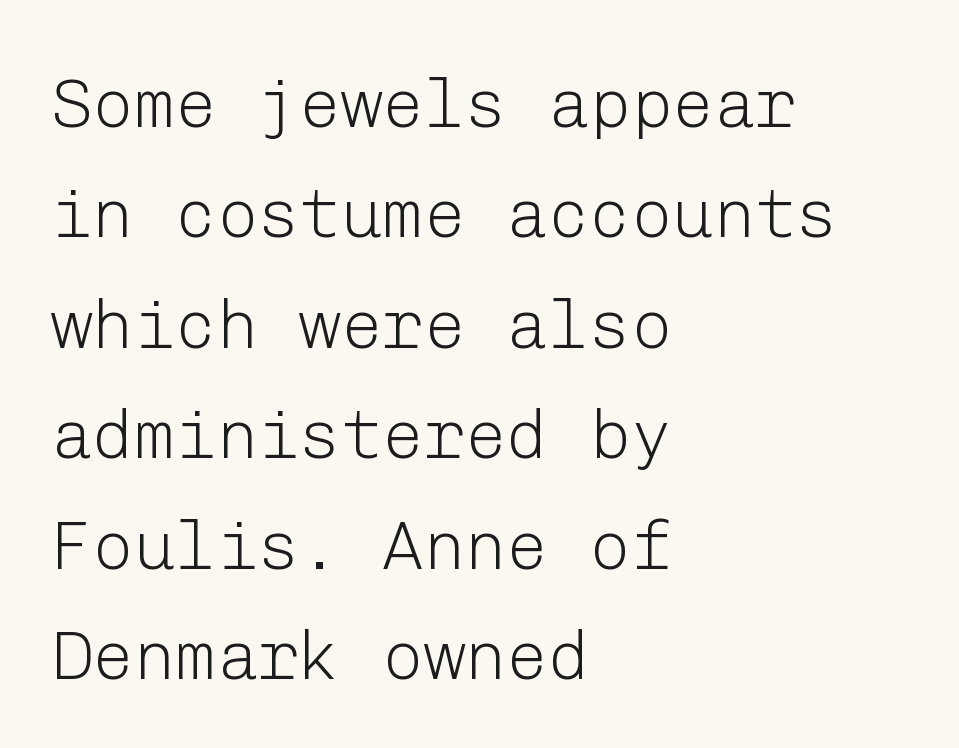
Q: Is the text bold? A: No.
Q: Is the text italic (slanted)? A: No, it is upright.
Q: Is the typeface a serif or a sans-serif typeface? A: Sans-serif.
Q: Is the text underlined? A: No.
Q: How is the paragraph aligned? A: Left-aligned.
Q: Is the spacing between letters normal or unusually wide? A: Normal.
Q: Is the spacing between lines tight, normal or loose? A: Normal.
Q: Width (condensed, normal, or wide)? A: Normal.
Q: Stroke contrast? A: Low.
Q: x-height? A: Medium.
